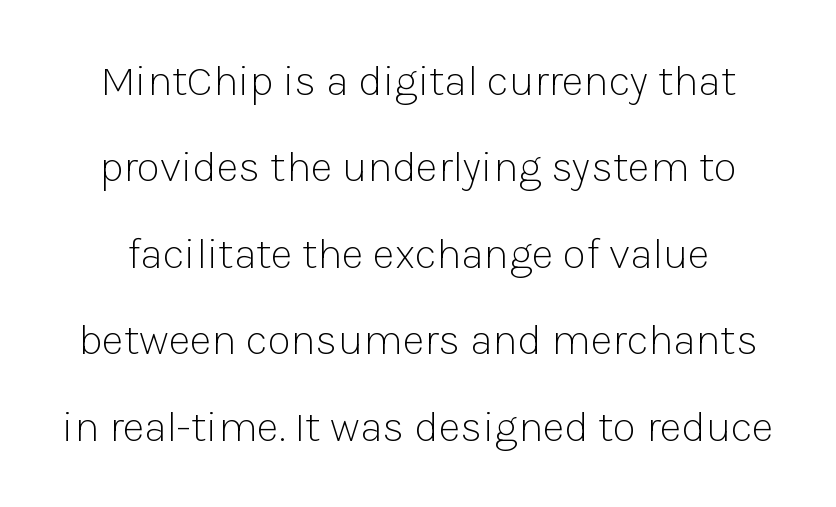
The image shows 43 px light sans-serif type, upright; set loose line spacing (2.01x), normal letter spacing, not underlined; low stroke contrast and a medium x-height.
